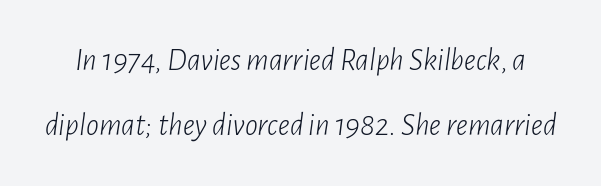
{"italic": "yes", "lean": "right", "slant_degrees": 7, "bold": "no", "weight": "light", "width": "condensed", "stroke_contrast": "low", "x_height": "medium", "monospaced": "no", "underline": "no", "line_spacing": "loose", "line_spacing_ratio": 2.02, "letter_spacing": "normal", "letter_spacing_em": 0.0, "glyph_px": 32}
